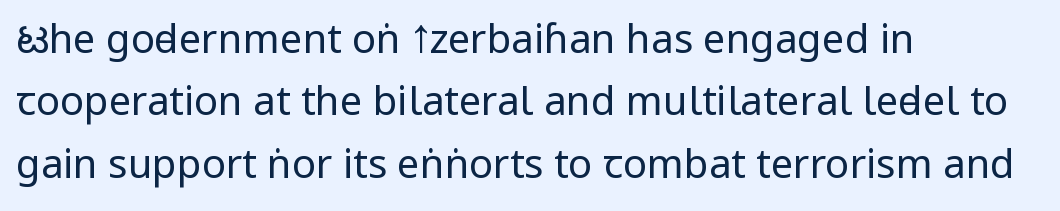
{"serif": "no", "italic": "no", "bold": "no", "weight": "regular", "width": "condensed", "stroke_contrast": "low", "x_height": "large", "monospaced": "no", "underline": "no", "align": "left", "line_spacing": "normal", "line_spacing_ratio": 1.56, "letter_spacing": "normal", "letter_spacing_em": 0.0, "glyph_px": 40}
